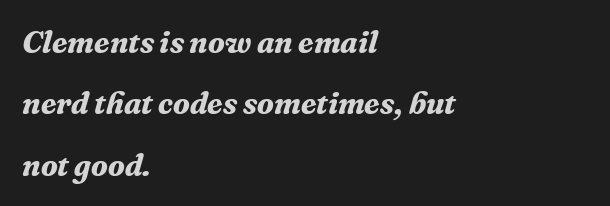
{"serif": "yes", "italic": "yes", "lean": "right", "slant_degrees": 16, "bold": "yes", "weight": "bold", "width": "normal", "stroke_contrast": "medium", "x_height": "medium", "monospaced": "no", "underline": "no", "align": "left", "line_spacing": "loose", "line_spacing_ratio": 1.98, "letter_spacing": "normal", "letter_spacing_em": 0.0, "glyph_px": 31}
